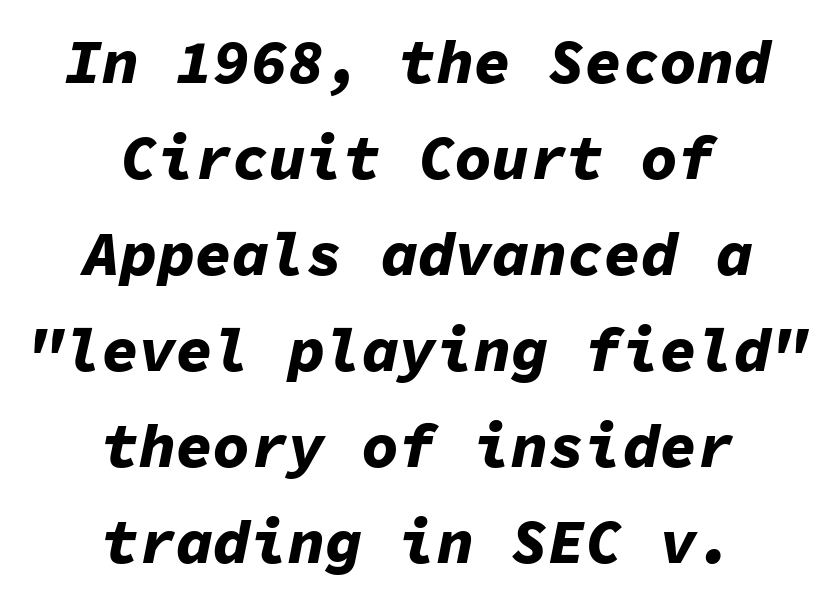
Typeset on center — no edge is straight. Emphasis by weight is at full strength: bold. Here the designer chose a console-style face with uniform glyph widths. Regular leading. Italic: yes, the glyphs are oblique.
